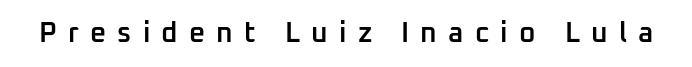
{"serif": "no", "italic": "no", "bold": "semi", "weight": "semibold", "width": "normal", "stroke_contrast": "low", "x_height": "medium", "monospaced": "no", "underline": "no", "letter_spacing": "wide", "letter_spacing_em": 0.4, "glyph_px": 28}
